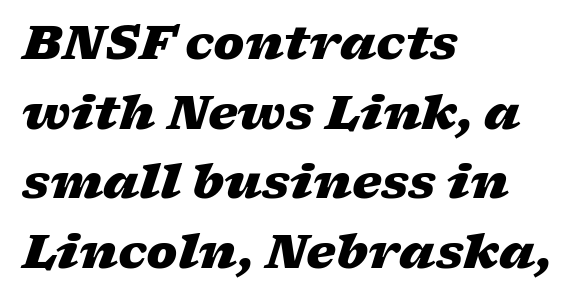
{"italic": "yes", "lean": "right", "slant_degrees": 17, "bold": "yes", "weight": "heavy", "width": "wide", "stroke_contrast": "low", "x_height": "medium", "monospaced": "no", "underline": "no", "align": "left", "line_spacing": "normal", "line_spacing_ratio": 1.48, "letter_spacing": "normal", "letter_spacing_em": 0.0, "glyph_px": 47}
